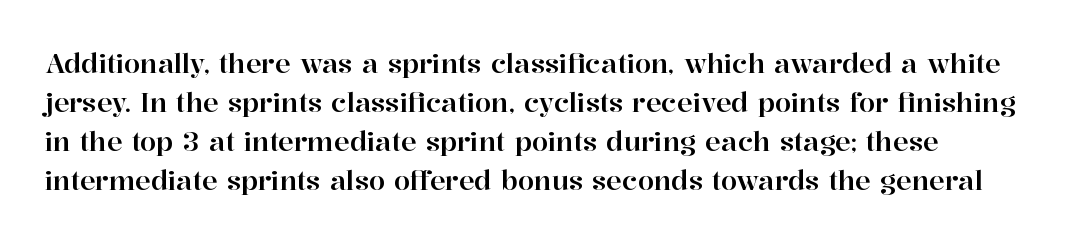
Tracking here is standard; glyphs follow each other at the usual distance. How would I describe the line gaps? Plain and ordinary. It's the straight-up-and-down kind of type. The space directly below the letters is spotless.
